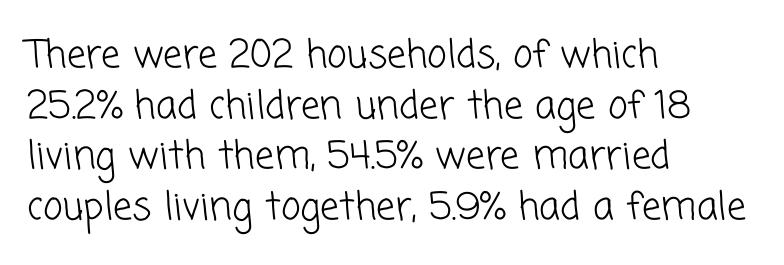
The image shows 38 px light sans-serif type; set left-aligned, normal line spacing (1.33x), normal letter spacing, not underlined; low stroke contrast and a medium x-height.
